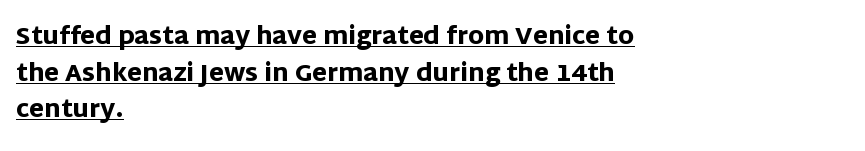
The image shows 24 px bold type, upright; set left-aligned, normal line spacing (1.53x), normal letter spacing, underlined.
